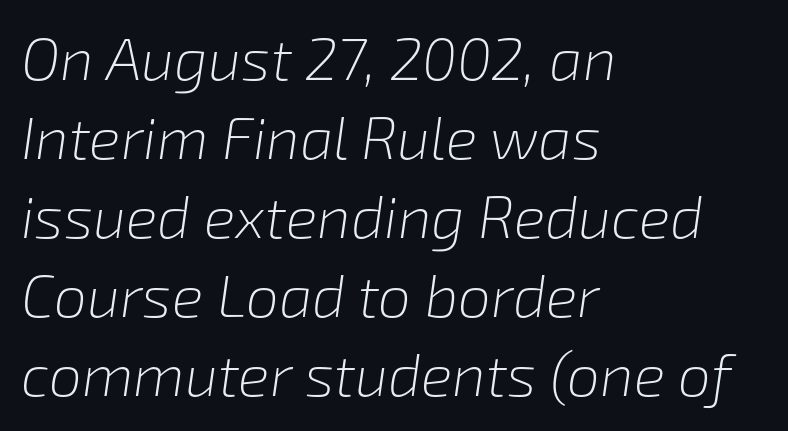
The image shows 59 px light type, italic (leaning right); set left-aligned, normal line spacing (1.34x), normal letter spacing, not underlined; low stroke contrast and a medium x-height.
